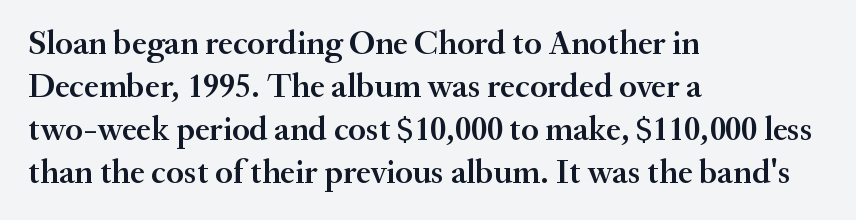
Q: Is the text bold? A: Semi-bold.
Q: Is the text italic (slanted)? A: No, it is upright.
Q: Is the typeface a serif or a sans-serif typeface? A: Serif.
Q: Is the text underlined? A: No.
Q: How is the paragraph aligned? A: Left-aligned.
Q: Is the spacing between letters normal or unusually wide? A: Normal.
Q: Is the spacing between lines tight, normal or loose? A: Normal.
Q: Width (condensed, normal, or wide)? A: Normal.
Q: Stroke contrast? A: Medium.
Q: x-height? A: Small.
Q: Monospaced? A: No.
